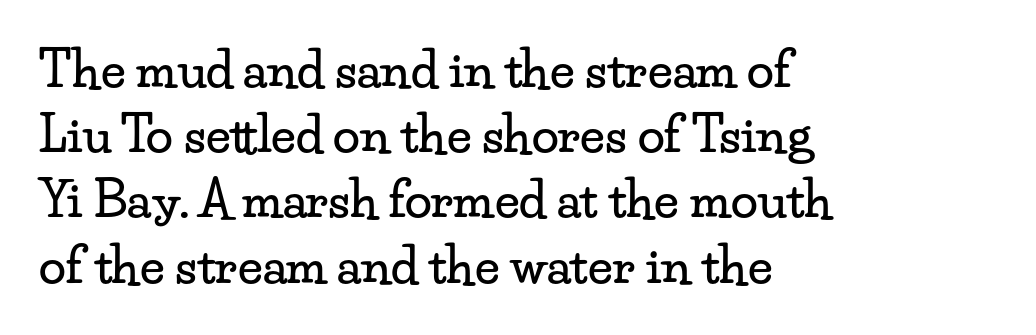
Q: Is the text italic (slanted)? A: No, it is upright.
Q: Is the typeface a serif or a sans-serif typeface? A: Serif.
Q: Is the text underlined? A: No.
Q: How is the paragraph aligned? A: Left-aligned.
Q: Is the spacing between letters normal or unusually wide? A: Normal.
Q: Is the spacing between lines tight, normal or loose? A: Normal.
Q: Width (condensed, normal, or wide)? A: Wide.
Q: Stroke contrast? A: Low.
Q: x-height? A: Small.
Q: Monospaced? A: No.
